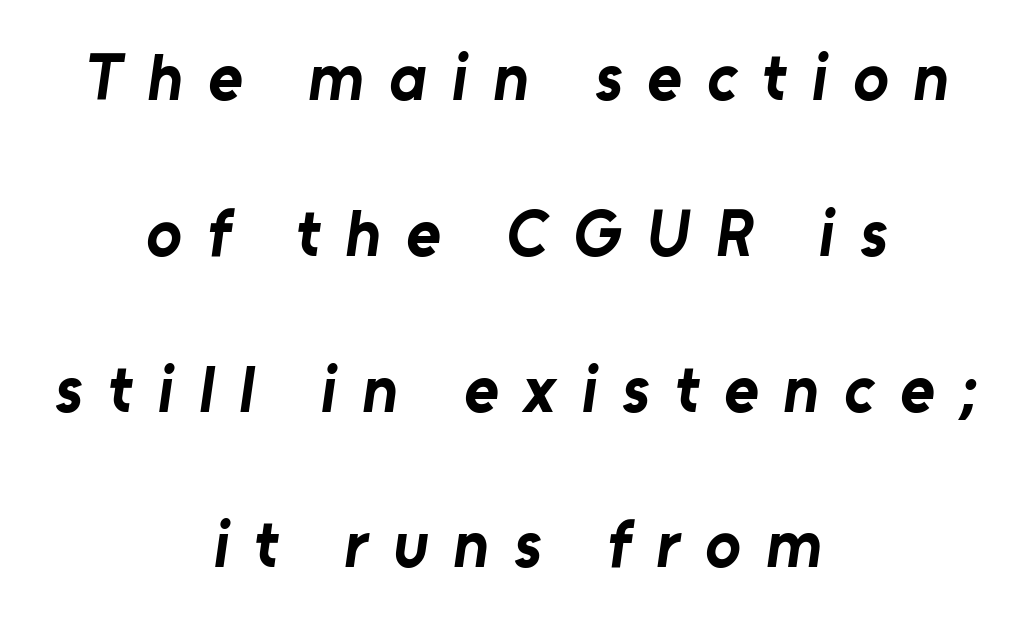
Q: Is the text bold? A: Yes.
Q: Is the typeface a serif or a sans-serif typeface? A: Sans-serif.
Q: Is the text underlined? A: No.
Q: How is the paragraph aligned? A: Centered.
Q: Is the spacing between letters normal or unusually wide? A: Unusually wide.
Q: Is the spacing between lines tight, normal or loose? A: Loose.
Q: Width (condensed, normal, or wide)? A: Normal.
Q: Stroke contrast? A: Low.
Q: x-height? A: Medium.
Q: Monospaced? A: No.
